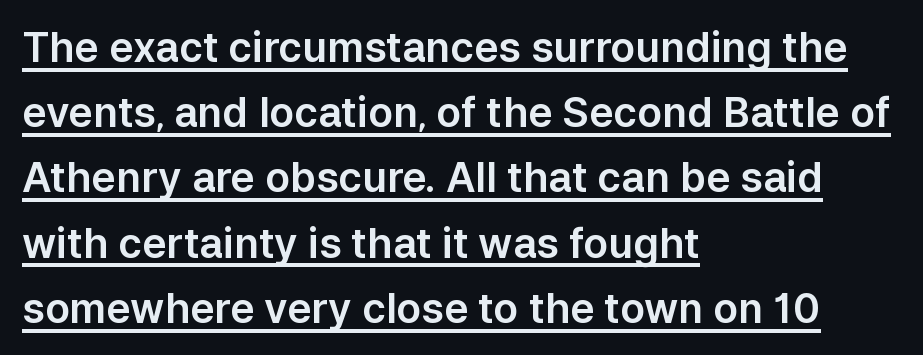
Q: Is the text italic (slanted)? A: No, it is upright.
Q: Is the typeface a serif or a sans-serif typeface? A: Sans-serif.
Q: Is the text underlined? A: Yes.
Q: How is the paragraph aligned? A: Left-aligned.
Q: Is the spacing between letters normal or unusually wide? A: Normal.
Q: Is the spacing between lines tight, normal or loose? A: Normal.
Q: Width (condensed, normal, or wide)? A: Normal.
Q: Stroke contrast? A: Low.
Q: x-height? A: Medium.
Q: Monospaced? A: No.
